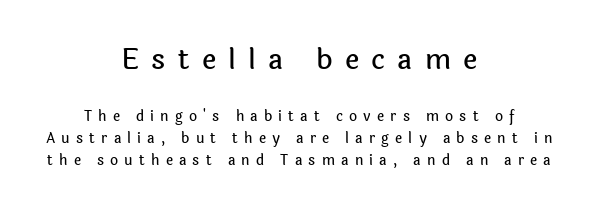
The image shows 28 px sans-serif type, upright; set centered, normal line spacing (1.58x), unusually wide letter spacing (+0.44 em), not underlined; the first (top) block is 2.0x larger; a medium x-height.
